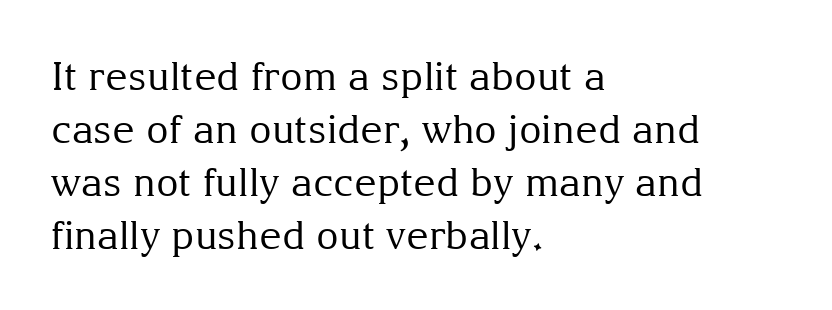
Leading matches the norm, producing a regular column. Weight: regular or lighter. Proportional: the letters do not fall into vertical columns. Letterform terminals end in serifs throughout the passage.
